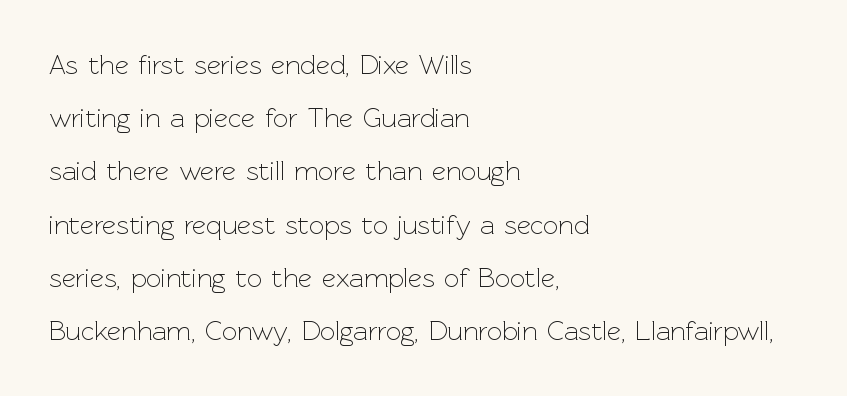
Q: Is the text bold? A: No.
Q: Is the text italic (slanted)? A: No, it is upright.
Q: Is the text underlined? A: No.
Q: How is the paragraph aligned? A: Left-aligned.
Q: Is the spacing between letters normal or unusually wide? A: Normal.
Q: Is the spacing between lines tight, normal or loose? A: Loose.
